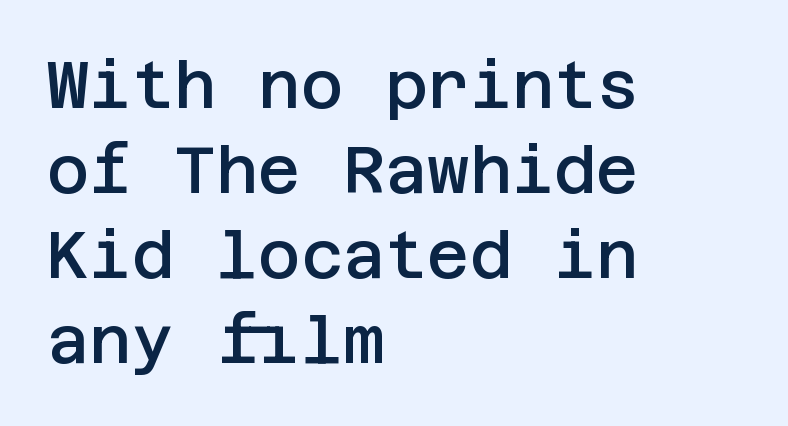
Caption: semibold face, moderately heavy strokes. Between one letter and the next there's only the usual sliver of space. These lines are composed in type without serifs. Has an underline been added? It has not. Every stem runs plumb, perpendicular to the baseline.
